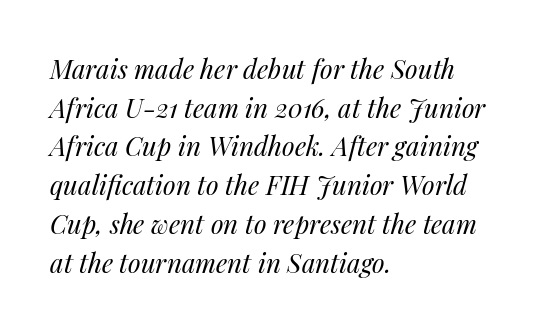
Q: Is the text bold? A: No.
Q: Is the text italic (slanted)? A: Yes, it leans right by about 14 degrees.
Q: Is the text underlined? A: No.
Q: How is the paragraph aligned? A: Left-aligned.
Q: Is the spacing between letters normal or unusually wide? A: Normal.
Q: Is the spacing between lines tight, normal or loose? A: Normal.
